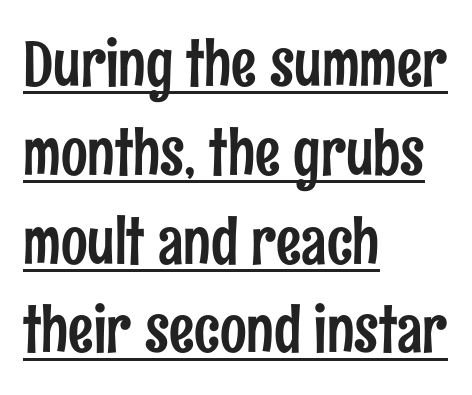
Q: Is the text italic (slanted)? A: No, it is upright.
Q: Is the typeface a serif or a sans-serif typeface? A: Sans-serif.
Q: Is the text underlined? A: Yes.
Q: How is the paragraph aligned? A: Left-aligned.
Q: Is the spacing between letters normal or unusually wide? A: Normal.
Q: Is the spacing between lines tight, normal or loose? A: Normal.
Q: Width (condensed, normal, or wide)? A: Condensed.
Q: Stroke contrast? A: Low.
Q: x-height? A: Medium.
Q: Monospaced? A: No.
